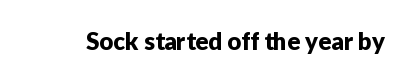
{"italic": "no", "underline": "no", "letter_spacing": "normal", "letter_spacing_em": 0.0, "glyph_px": 24}
